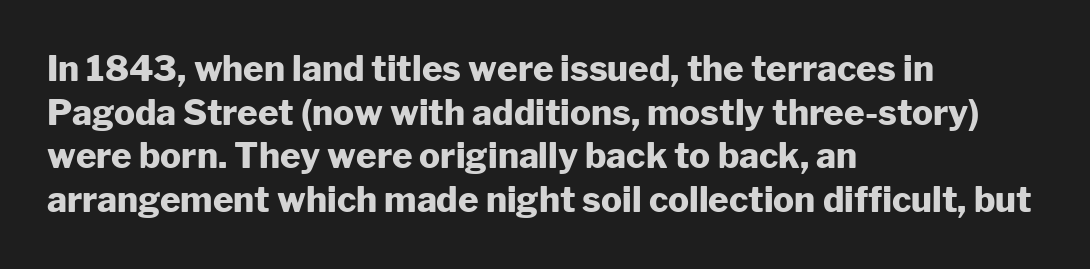
{"serif": "no", "italic": "no", "bold": "yes", "weight": "heavy", "width": "normal", "stroke_contrast": "low", "x_height": "medium", "monospaced": "no", "underline": "no", "align": "left", "line_spacing": "normal", "line_spacing_ratio": 1.25, "letter_spacing": "normal", "letter_spacing_em": 0.0, "glyph_px": 35}
